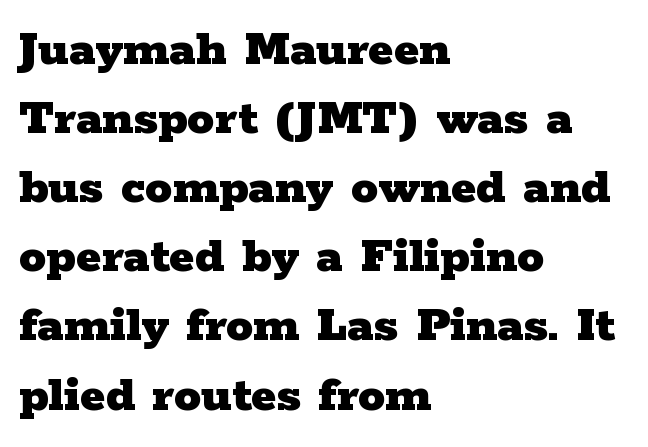
The image shows 54 px heavy, wide serif type, upright; set left-aligned, normal line spacing (1.28x), normal letter spacing, not underlined; low stroke contrast and a medium x-height.
